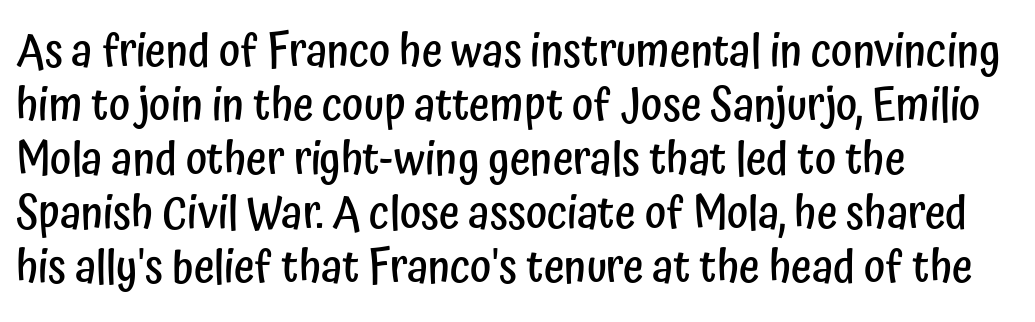
Q: Is the text bold? A: Semi-bold.
Q: Is the text italic (slanted)? A: No, it is upright.
Q: Is the typeface a serif or a sans-serif typeface? A: Sans-serif.
Q: Is the text underlined? A: No.
Q: How is the paragraph aligned? A: Left-aligned.
Q: Is the spacing between letters normal or unusually wide? A: Normal.
Q: Width (condensed, normal, or wide)? A: Condensed.
Q: Stroke contrast? A: Low.
Q: x-height? A: Medium.
Q: Monospaced? A: No.
